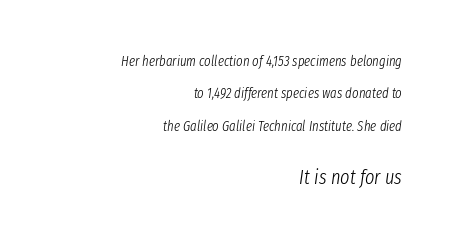
{"italic": "yes", "lean": "right", "slant_degrees": 8, "bold": "no", "underline": "no", "align": "right", "line_spacing": "loose", "line_spacing_ratio": 2.32, "letter_spacing": "normal", "letter_spacing_em": 0.0, "larger_block": "second", "size_ratio": 1.43, "glyph_px": 20}
